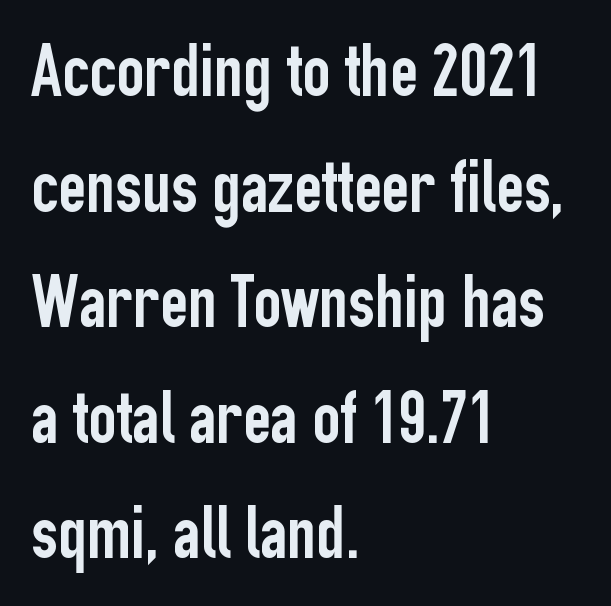
Q: Is the text italic (slanted)? A: No, it is upright.
Q: Is the typeface a serif or a sans-serif typeface? A: Sans-serif.
Q: Is the text underlined? A: No.
Q: How is the paragraph aligned? A: Left-aligned.
Q: Is the spacing between letters normal or unusually wide? A: Normal.
Q: Is the spacing between lines tight, normal or loose? A: Normal.
Q: Width (condensed, normal, or wide)? A: Condensed.
Q: Stroke contrast? A: Low.
Q: x-height? A: Medium.
Q: Monospaced? A: No.
